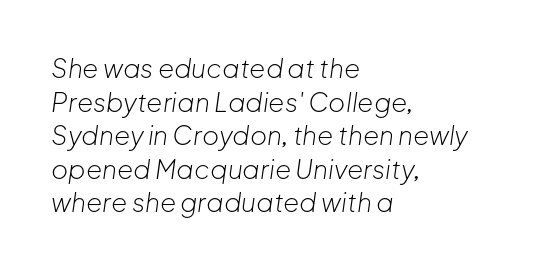
Horizontally, the lines are justified to the leading edge only. The lettering tilts uniformly, giving the passage an italic look. The rendering uses a moderate line-height, typical for paragraphs. Is the letter spacing exaggerated? No — it looks like the ordinary default. A quiet, ordinary-to-light weight characterises the typeface. The zone under the glyphs is completely vacant.
